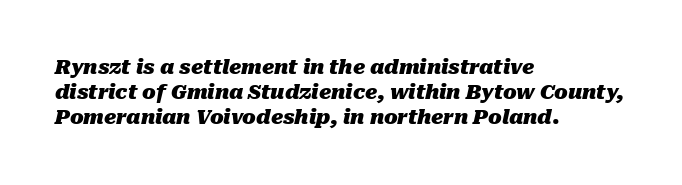
Q: Is the text bold? A: Yes.
Q: Is the text italic (slanted)? A: Yes, it leans right by about 10 degrees.
Q: Is the text underlined? A: No.
Q: How is the paragraph aligned? A: Left-aligned.
Q: Is the spacing between letters normal or unusually wide? A: Normal.
Q: Is the spacing between lines tight, normal or loose? A: Normal.
